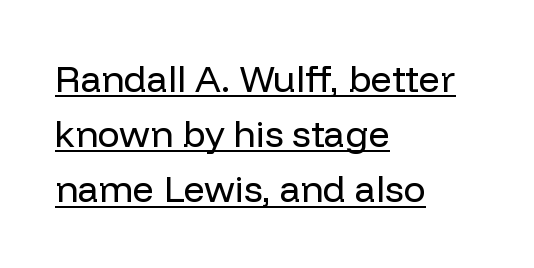
The lines are quadded left. The typeface chosen for these lines omits serifs. Caption: standard tracking, unaltered. The passage shown is typed in a proportional face where columns would drift. Descenders here cross a horizontal rule under the line. Unlike italic type, these characters show no tilt at all.
